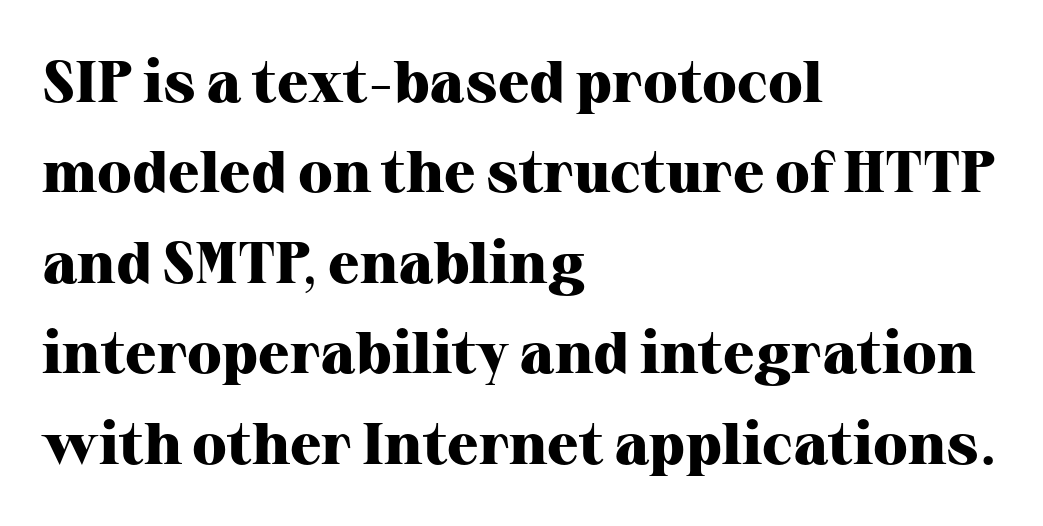
Q: Is the text bold? A: Yes.
Q: Is the text italic (slanted)? A: No, it is upright.
Q: Is the typeface a serif or a sans-serif typeface? A: Serif.
Q: Is the text underlined? A: No.
Q: How is the paragraph aligned? A: Left-aligned.
Q: Is the spacing between letters normal or unusually wide? A: Normal.
Q: Is the spacing between lines tight, normal or loose? A: Normal.
Q: Width (condensed, normal, or wide)? A: Normal.
Q: Stroke contrast? A: High.
Q: x-height? A: Medium.
Q: Monospaced? A: No.
